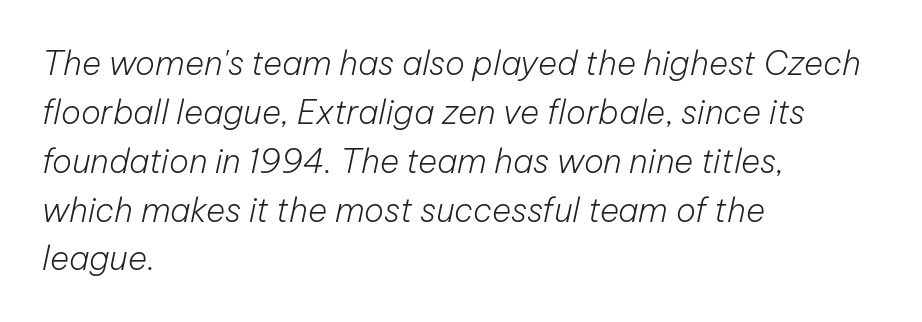
Regular leading. A typesetter would call this proportional, since set widths differ per character. Posture: slanted. Inter-character spacing is left at the font's built-in metrics.
